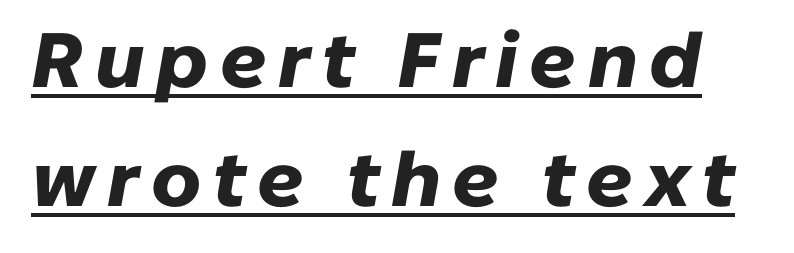
{"italic": "yes", "lean": "right", "slant_degrees": 10, "bold": "yes", "weight": "heavy", "width": "normal", "stroke_contrast": "low", "x_height": "medium", "monospaced": "no", "underline": "yes", "line_spacing": "normal", "line_spacing_ratio": 1.54, "glyph_px": 77}
